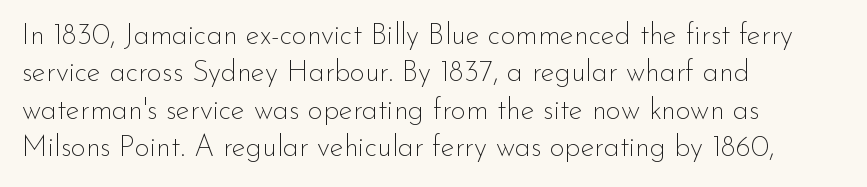
The image shows 29 px thin sans-serif type, upright; set left-aligned, normal line spacing (1.29x), normal letter spacing, not underlined; low stroke contrast and a small x-height.
